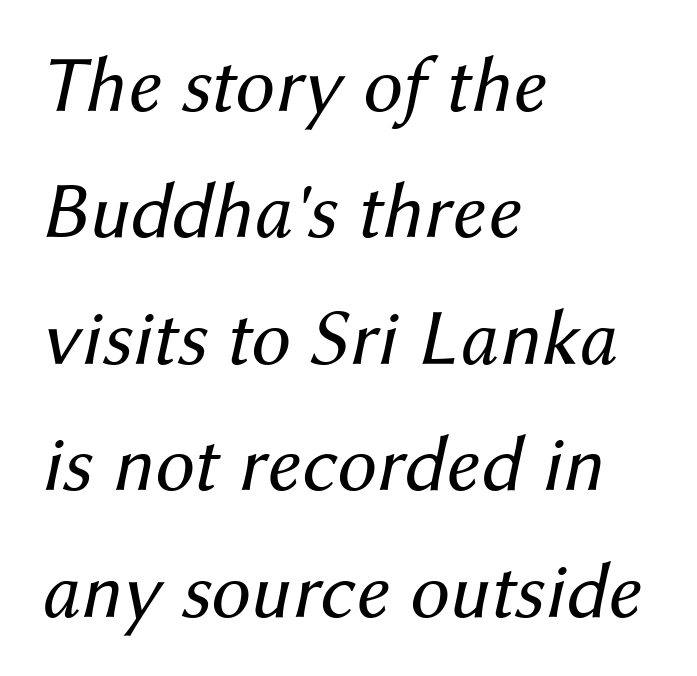
Q: Is the text bold? A: No.
Q: Is the text italic (slanted)? A: Yes, it leans right by about 12 degrees.
Q: Is the text underlined? A: No.
Q: How is the paragraph aligned? A: Left-aligned.
Q: Is the spacing between letters normal or unusually wide? A: Normal.
Q: Is the spacing between lines tight, normal or loose? A: Normal.
Q: Width (condensed, normal, or wide)? A: Normal.
Q: Stroke contrast? A: Medium.
Q: x-height? A: Medium.
Q: Monospaced? A: No.
